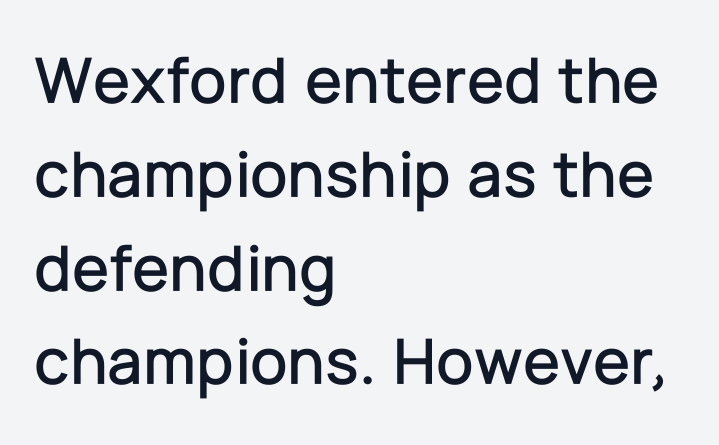
The image shows 67 px sans-serif type, upright; set left-aligned, normal line spacing (1.4x), normal letter spacing, not underlined; low stroke contrast and a medium x-height.
